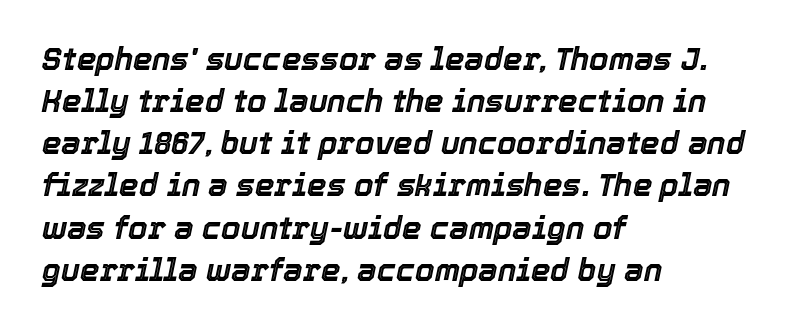
The image shows 31 px text type, italic (leaning right); set left-aligned, normal line spacing (1.36x), normal letter spacing, not underlined; a medium x-height.
